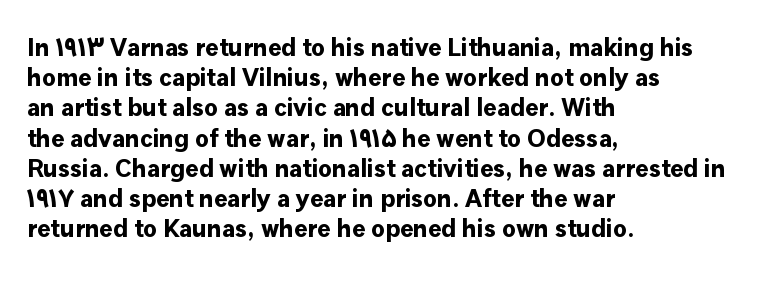
{"italic": "no", "bold": "yes", "underline": "no", "align": "left", "line_spacing_ratio": 1.21, "letter_spacing": "normal", "letter_spacing_em": 0.0, "glyph_px": 25}
